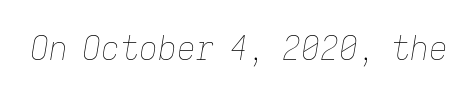
The characters are drawn with everyday or finer stroke widths. Type without underlining. The letters advance in unequal steps, a hallmark of proportional type. Italic: yes, the glyphs are oblique. No extra tracking has been applied to these lines.
